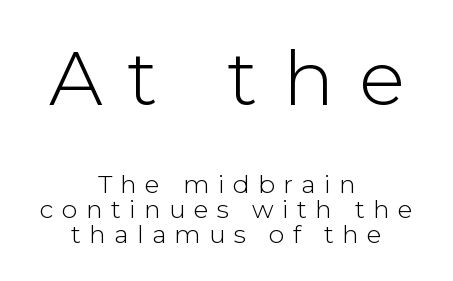
Here the designer chose a conventional face with non-uniform glyph widths. The typesetter chose a symmetrical, centered arrangement here. Substantial extra tracking has been applied to these lines. Stem width sits at or under what a default text font uses.
